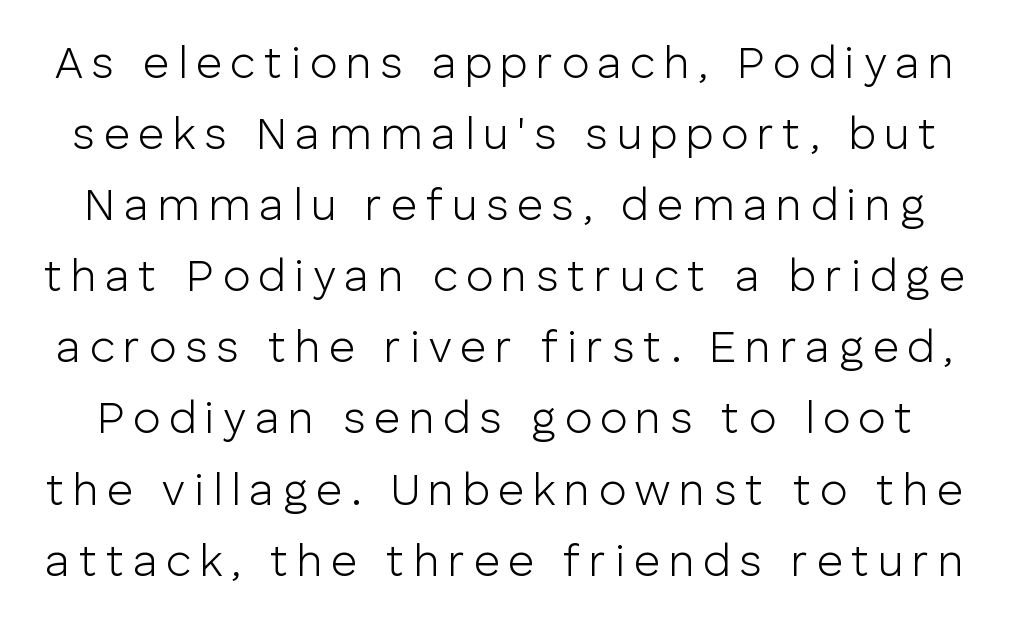
Q: Is the text bold? A: No.
Q: Is the text italic (slanted)? A: No, it is upright.
Q: Is the typeface a serif or a sans-serif typeface? A: Sans-serif.
Q: Is the text underlined? A: No.
Q: Is the spacing between lines tight, normal or loose? A: Normal.
Q: Width (condensed, normal, or wide)? A: Normal.
Q: Stroke contrast? A: Low.
Q: x-height? A: Medium.
Q: Monospaced? A: No.
